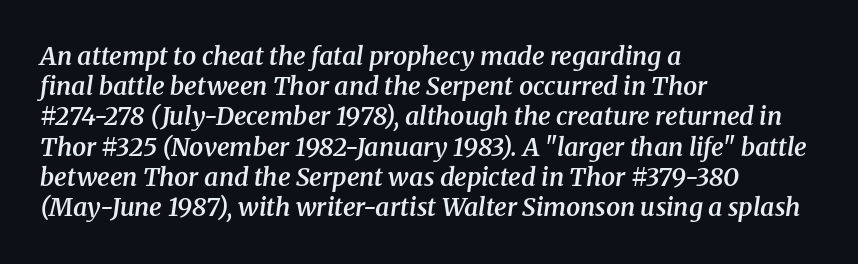
Emphasis-style slanted type is in use. Glyph-to-glyph distance matches everyday printed text. Typesetter's note: demi weight, one step under bold. Letters rest on an invisible, unmarked baseline. The paragraph shown leans on its left margin.
